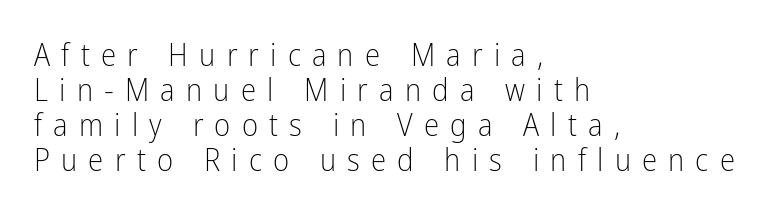
The image shows 31 px light, condensed sans-serif type, upright; set left-aligned, tight line spacing (1.13x), unusually wide letter spacing (+0.36 em), not underlined; low stroke contrast and a medium x-height.
